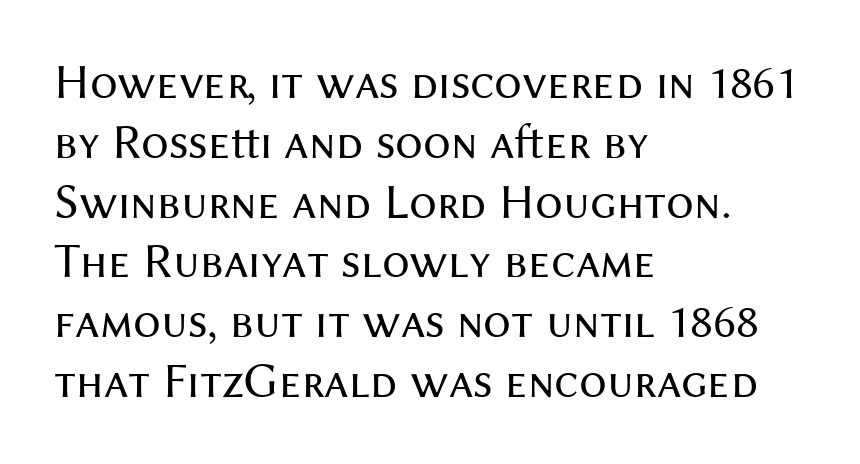
Q: Is the text bold? A: No.
Q: Is the text italic (slanted)? A: No, it is upright.
Q: Is the typeface a serif or a sans-serif typeface? A: Sans-serif.
Q: Is the text underlined? A: No.
Q: How is the paragraph aligned? A: Left-aligned.
Q: Is the spacing between letters normal or unusually wide? A: Normal.
Q: Width (condensed, normal, or wide)? A: Normal.
Q: Stroke contrast? A: Medium.
Q: x-height? A: Medium.
Q: Monospaced? A: No.
